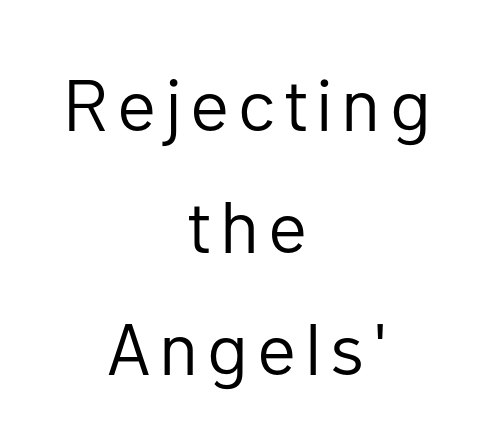
{"serif": "no", "italic": "no", "bold": "no", "weight": "regular", "width": "normal", "stroke_contrast": "low", "x_height": "medium", "monospaced": "no", "underline": "no", "align": "center", "line_spacing": "normal", "line_spacing_ratio": 1.67, "glyph_px": 73}
